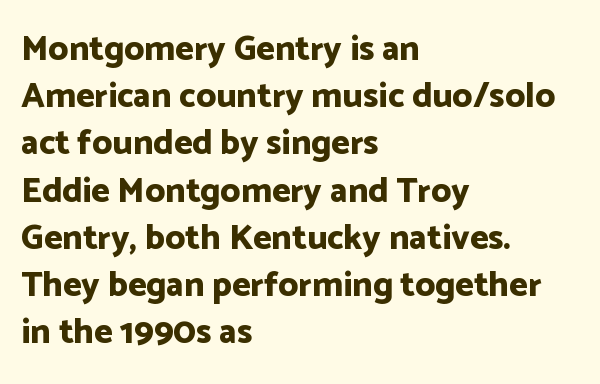
Proportional: the letters do not fall into vertical columns. The designer went with a sans here, leaving each stem footless. The leading is moderate, giving the passage an even texture. Ordinary non-slanted type is in use.
